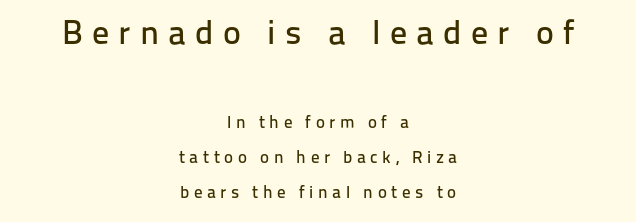
Look at the glyph heights: the upper group is clearly the bigger setting. The typesetter chose a symmetrical, centered arrangement here. Leading is clearly above the norm, producing a sparse column. A typesetter would mark this as roman, not italic.
